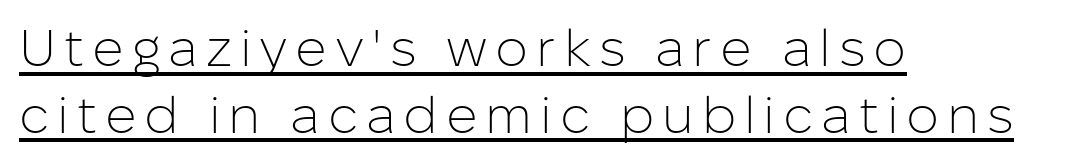
Q: Is the text bold? A: No.
Q: Is the text italic (slanted)? A: No, it is upright.
Q: Is the typeface a serif or a sans-serif typeface? A: Sans-serif.
Q: Is the text underlined? A: Yes.
Q: How is the paragraph aligned? A: Left-aligned.
Q: Is the spacing between lines tight, normal or loose? A: Normal.
Q: Width (condensed, normal, or wide)? A: Normal.
Q: Stroke contrast? A: Low.
Q: x-height? A: Medium.
Q: Monospaced? A: No.
